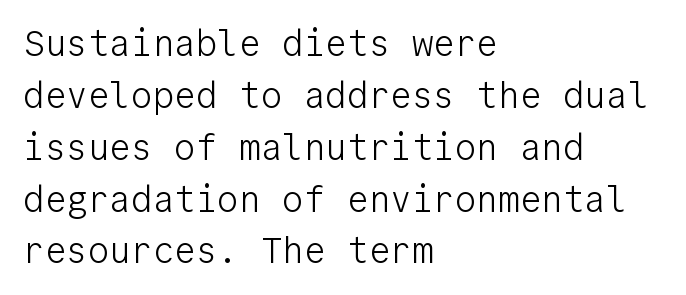
The image shows 36 px light sans-serif type, upright, monospaced; set left-aligned, normal line spacing (1.44x), normal letter spacing, not underlined; low stroke contrast and a medium x-height.
